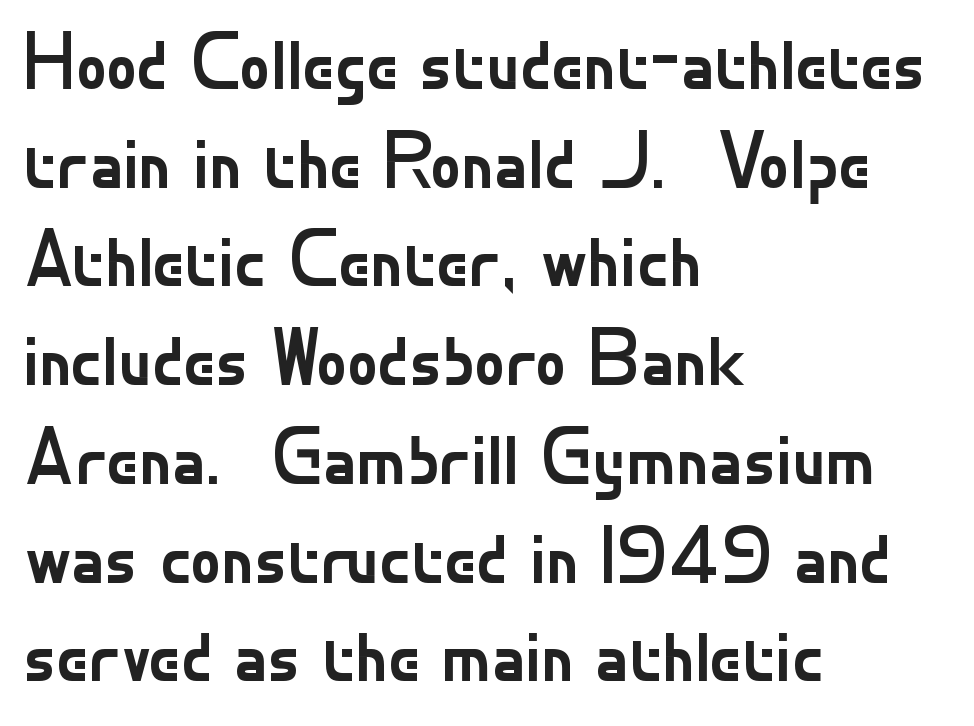
Q: Is the text bold? A: No.
Q: Is the text italic (slanted)? A: No, it is upright.
Q: Is the typeface a serif or a sans-serif typeface? A: Sans-serif.
Q: Is the text underlined? A: No.
Q: How is the paragraph aligned? A: Left-aligned.
Q: Is the spacing between letters normal or unusually wide? A: Normal.
Q: Is the spacing between lines tight, normal or loose? A: Normal.
Q: Width (condensed, normal, or wide)? A: Normal.
Q: Stroke contrast? A: Low.
Q: x-height? A: Small.
Q: Monospaced? A: No.
